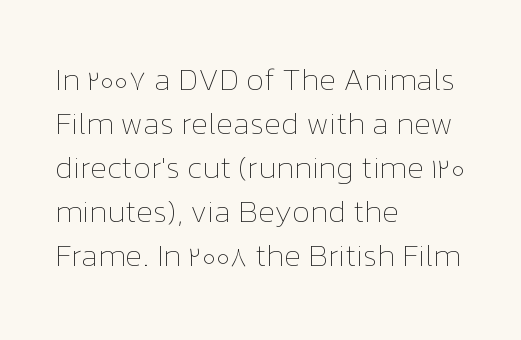
{"italic": "no", "bold": "no", "weight": "thin", "width": "normal", "stroke_contrast": "low", "x_height": "medium", "monospaced": "no", "underline": "no", "align": "left", "line_spacing": "normal", "line_spacing_ratio": 1.42, "letter_spacing": "normal", "letter_spacing_em": 0.0, "glyph_px": 31}
